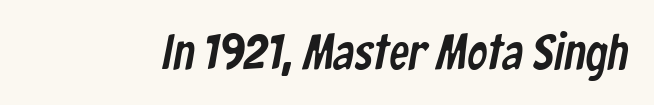
{"serif": "no", "width": "condensed", "stroke_contrast": "low", "x_height": "medium", "monospaced": "no", "underline": "no", "letter_spacing": "normal", "letter_spacing_em": 0.0, "glyph_px": 50}
